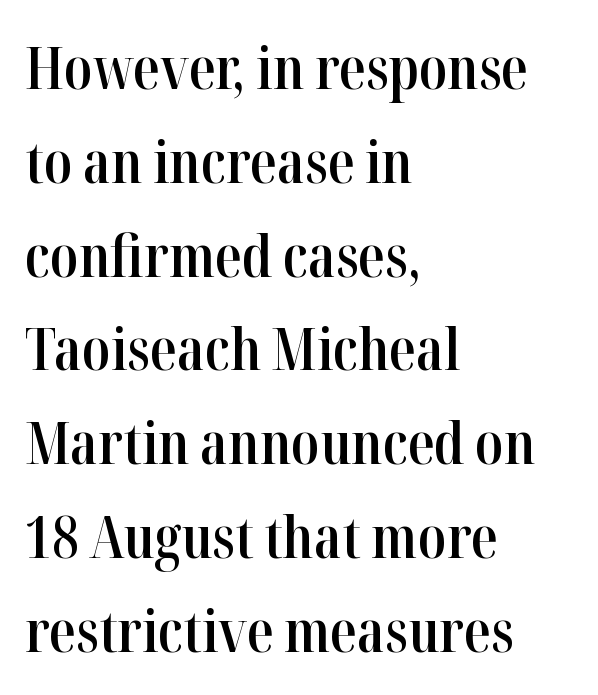
Q: Is the text bold? A: Semi-bold.
Q: Is the text italic (slanted)? A: No, it is upright.
Q: Is the typeface a serif or a sans-serif typeface? A: Serif.
Q: Is the text underlined? A: No.
Q: How is the paragraph aligned? A: Left-aligned.
Q: Is the spacing between letters normal or unusually wide? A: Normal.
Q: Is the spacing between lines tight, normal or loose? A: Normal.
Q: Width (condensed, normal, or wide)? A: Condensed.
Q: Stroke contrast? A: High.
Q: x-height? A: Medium.
Q: Monospaced? A: No.
